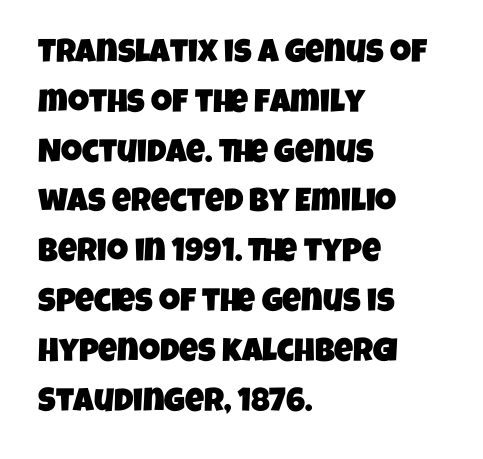
The image shows 33 px condensed sans-serif type; set left-aligned, normal line spacing (1.51x), normal letter spacing, not underlined; low stroke contrast and a large x-height.
